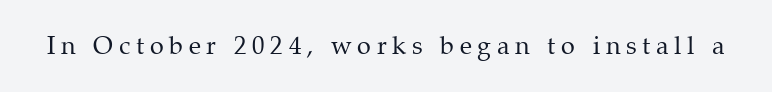
Q: Is the text bold? A: No.
Q: Is the text italic (slanted)? A: No, it is upright.
Q: Is the text underlined? A: No.
Q: Is the spacing between letters normal or unusually wide? A: Unusually wide.
